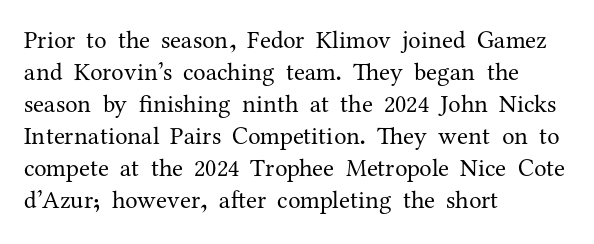
{"italic": "no", "bold": "no", "underline": "no", "align": "left", "line_spacing": "normal", "line_spacing_ratio": 1.28, "letter_spacing": "normal", "letter_spacing_em": 0.0, "glyph_px": 25}
